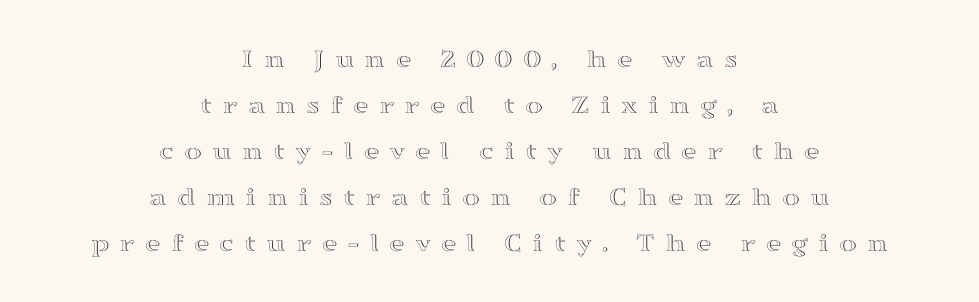
When letters stand straight like this, we call the style roman or upright. Inter-character spacing is expanded well beyond the font's built-in metrics. The baseline area is clear. The vertical gap from one line to the next is medium.
